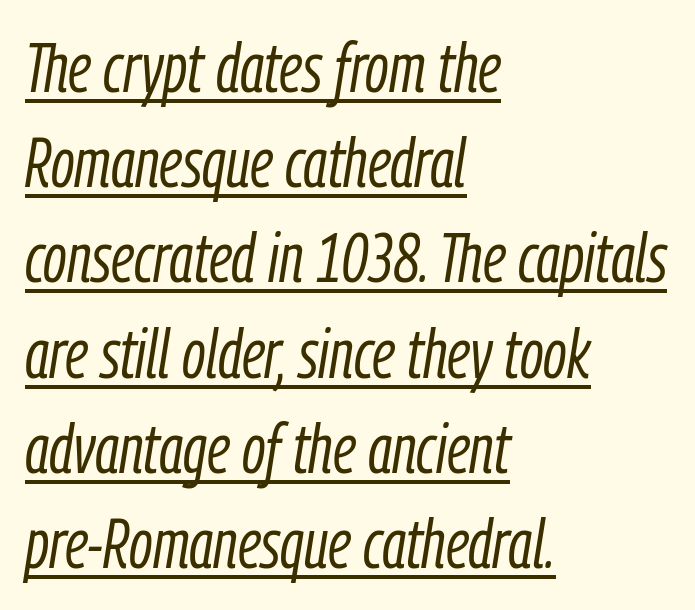
The image shows 69 px light, condensed type, italic (leaning right); set left-aligned, normal line spacing (1.38x), normal letter spacing, underlined; low stroke contrast and a medium x-height.
